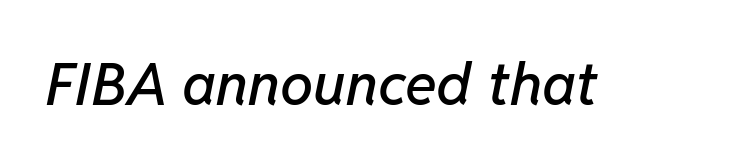
{"italic": "yes", "lean": "right", "slant_degrees": 11, "width": "normal", "stroke_contrast": "low", "x_height": "medium", "monospaced": "no", "underline": "no", "letter_spacing": "normal", "letter_spacing_em": 0.0, "glyph_px": 59}
